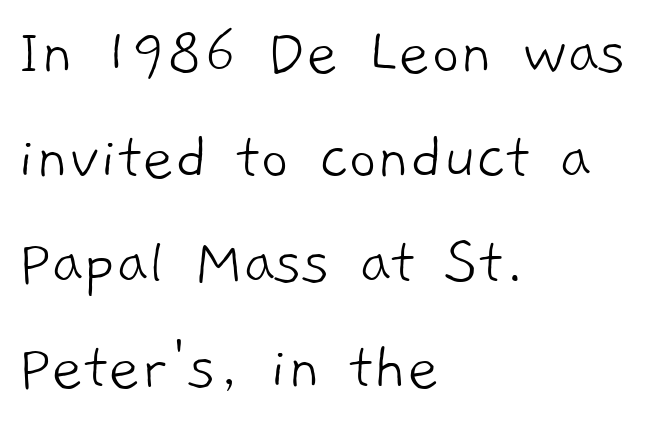
The image shows 69 px light sans-serif type; set left-aligned, normal line spacing (1.52x), normal letter spacing, not underlined; low stroke contrast and a medium x-height.
